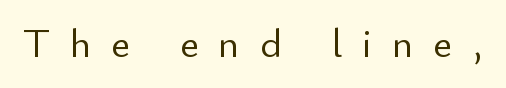
The image shows 41 px light sans-serif type, upright; set unusually wide letter spacing (+0.48 em), not underlined; low stroke contrast and a small x-height.
